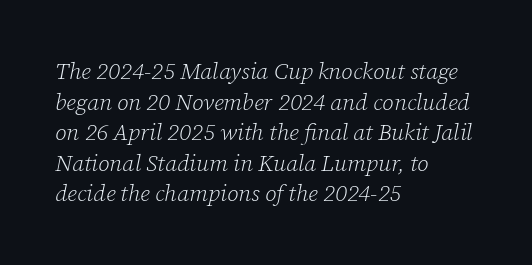
The image shows 23 px text type, italic (leaning right); set left-aligned, normal line spacing (1.33x), normal letter spacing, not underlined.
